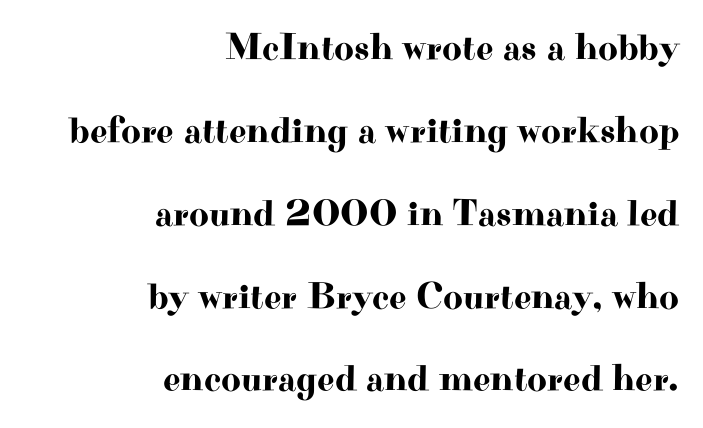
The image shows 38 px wide serif type, upright; set right-aligned, loose line spacing (2.18x), normal letter spacing, not underlined; high stroke contrast and a small x-height.
